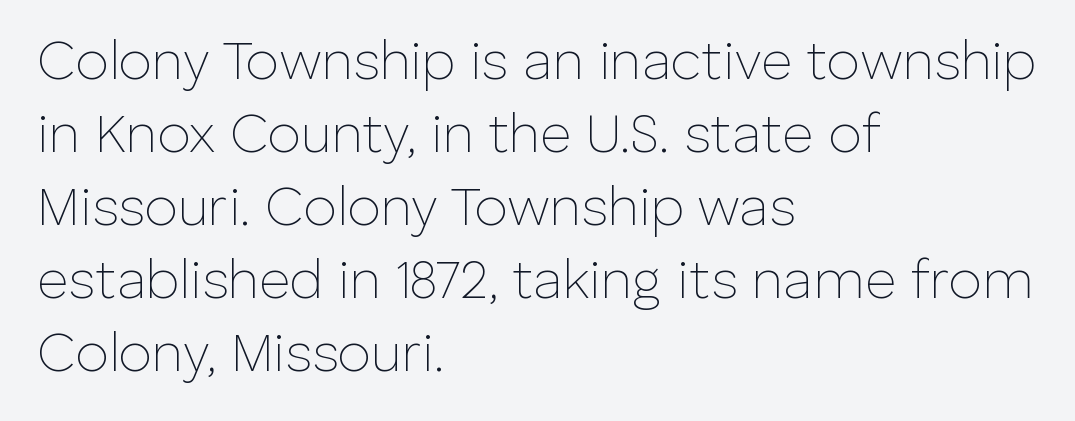
{"serif": "no", "italic": "no", "bold": "no", "weight": "thin", "width": "normal", "stroke_contrast": "low", "x_height": "medium", "monospaced": "no", "underline": "no", "align": "left", "line_spacing": "normal", "line_spacing_ratio": 1.35, "letter_spacing": "normal", "letter_spacing_em": 0.0, "glyph_px": 54}
